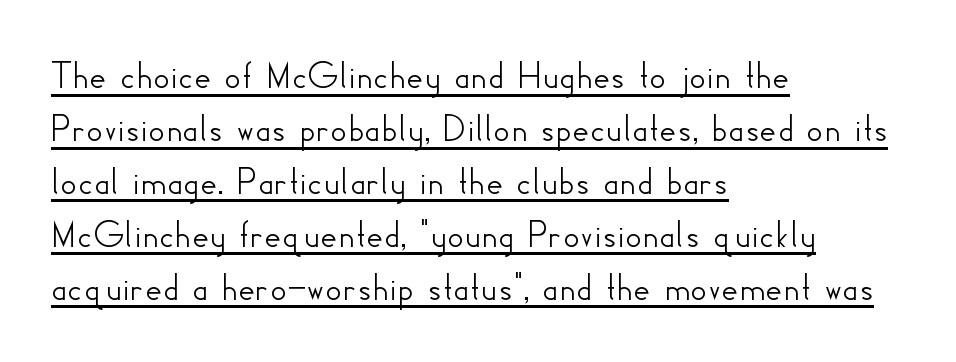
The letters sit at their default tracking, neither squeezed nor spread. Proportional: the letters do not fall into vertical columns. The block of text has a typical density, with ordinary space between rows. Font category for this specimen: sans-serif. Leftover space on each line is placed entirely after the last word.
